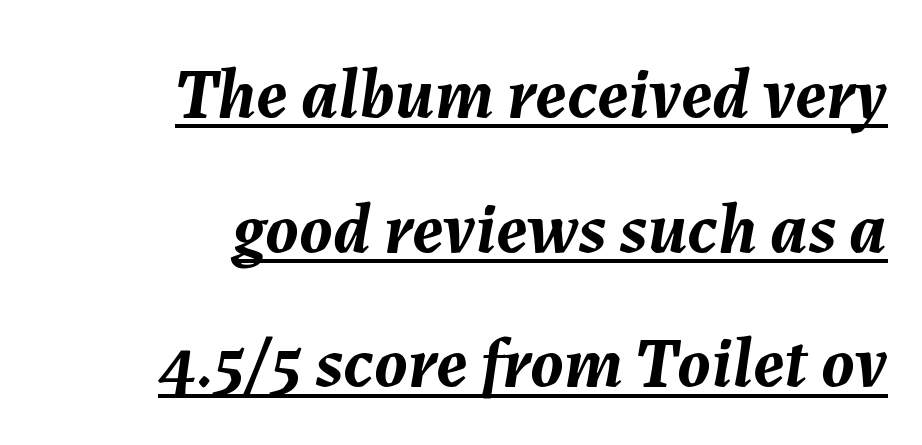
It's the slanting kind of type. Where is the straight margin? On the right. Is this a fixed-width face? No — the glyphs have proportional, varying widths. You could call the tracking neutral — neither tight nor loose.
